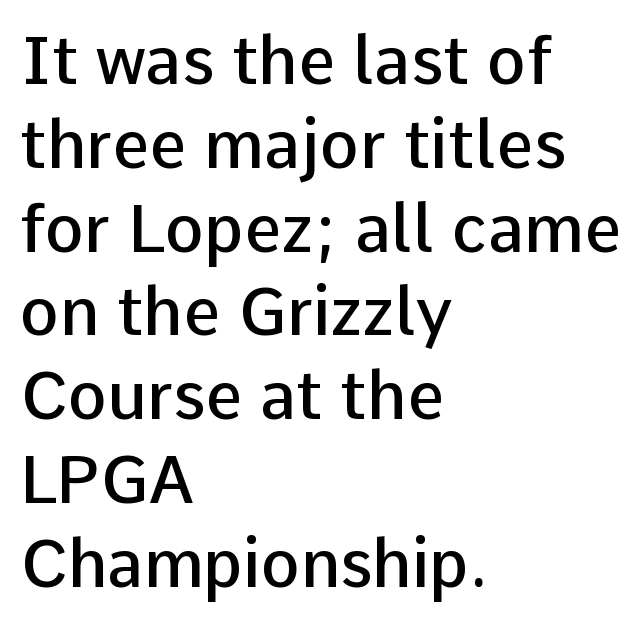
The image shows 66 px semibold sans-serif type, upright; set left-aligned, normal line spacing (1.27x), normal letter spacing, not underlined; low stroke contrast and a medium x-height.
